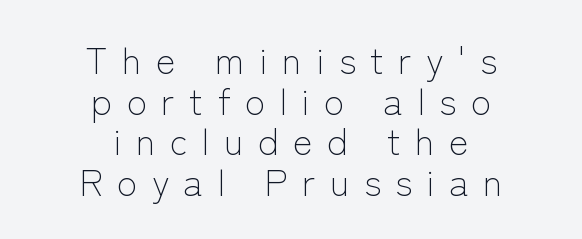
The image shows 37 px light sans-serif type, upright; set centered, tight line spacing (1.1x), unusually wide letter spacing (+0.39 em), not underlined; low stroke contrast and a medium x-height.
